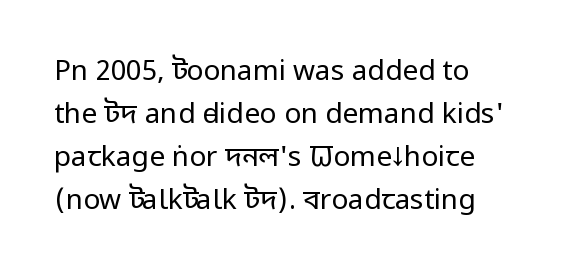
Regular leading. The face used here is rendered with its standard letterfit. Note the varied advance widths — an 'i' is clearly narrower than an 'm'. Each row of text sits above clean, open space. In terms of posture, this sample is upright. The strokes carry an ordinary text weight at most.
